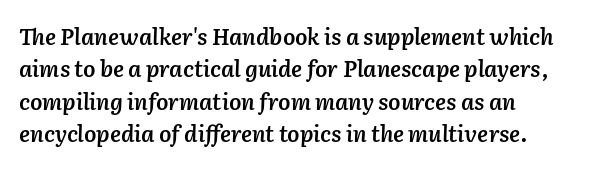
Q: Is the text bold? A: Semi-bold.
Q: Is the text italic (slanted)? A: Yes, it leans right by about 2 degrees.
Q: Is the text underlined? A: No.
Q: How is the paragraph aligned? A: Left-aligned.
Q: Is the spacing between letters normal or unusually wide? A: Normal.
Q: Is the spacing between lines tight, normal or loose? A: Normal.
